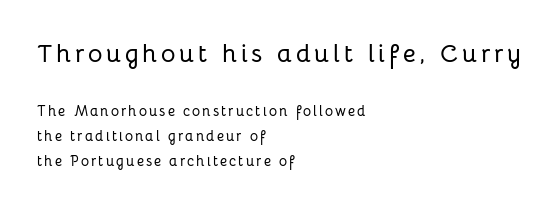
A classic flush-left, rag-right setting is used for this passage. This is roman type, the default non-slanted kind. The string is rendered with underlining switched off. This layout puts the oversized block above and the modest block below.
